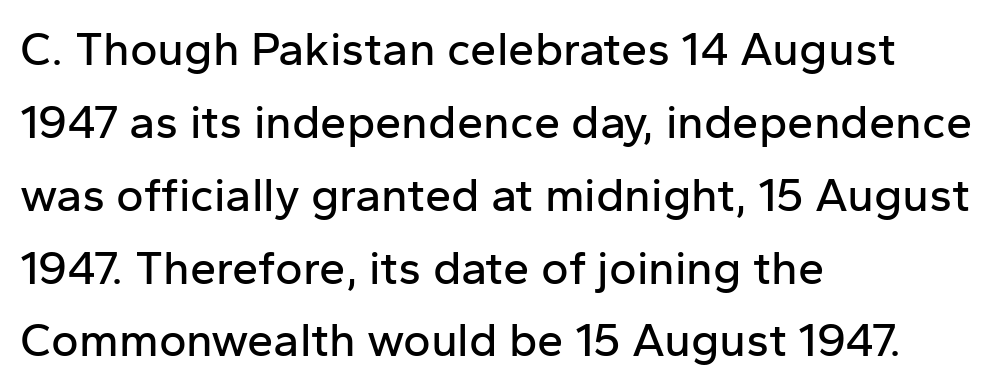
Nobody touched the tracking dial on this one. This rendering features lettering with no underline. Is the block centered? No — it sits flush against the left margin. Quick note: interline space is typical.
